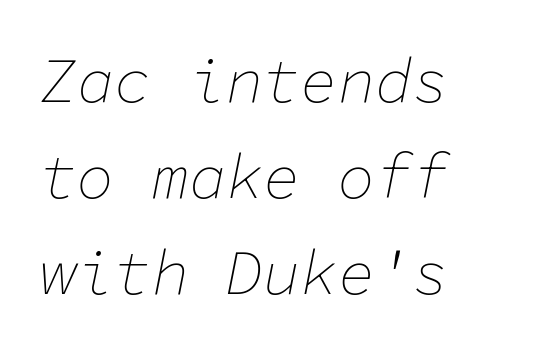
Q: Is the text bold? A: No.
Q: Is the text italic (slanted)? A: Yes, it leans right by about 11 degrees.
Q: Is the text underlined? A: No.
Q: How is the paragraph aligned? A: Left-aligned.
Q: Is the spacing between letters normal or unusually wide? A: Normal.
Q: Is the spacing between lines tight, normal or loose? A: Normal.
Q: Width (condensed, normal, or wide)? A: Normal.
Q: Stroke contrast? A: Low.
Q: x-height? A: Medium.
Q: Monospaced? A: Yes.
